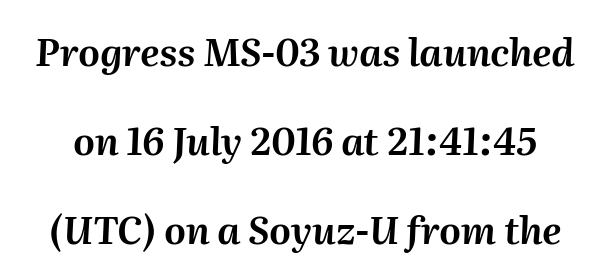
Q: Is the text italic (slanted)? A: Yes, it leans right by about 2 degrees.
Q: Is the text underlined? A: No.
Q: Is the spacing between letters normal or unusually wide? A: Normal.
Q: Is the spacing between lines tight, normal or loose? A: Loose.
Q: Width (condensed, normal, or wide)? A: Normal.
Q: Stroke contrast? A: Medium.
Q: x-height? A: Medium.
Q: Monospaced? A: No.
